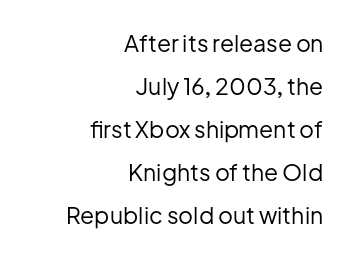
Students, note that the glyphs here touch the page at normal intervals. Type without underlining. The face looks like a standard text weight, possibly lighter. A student would call this right alignment; a typographer would say flush right, rag left. Italic: no, the glyphs are upright roman.
